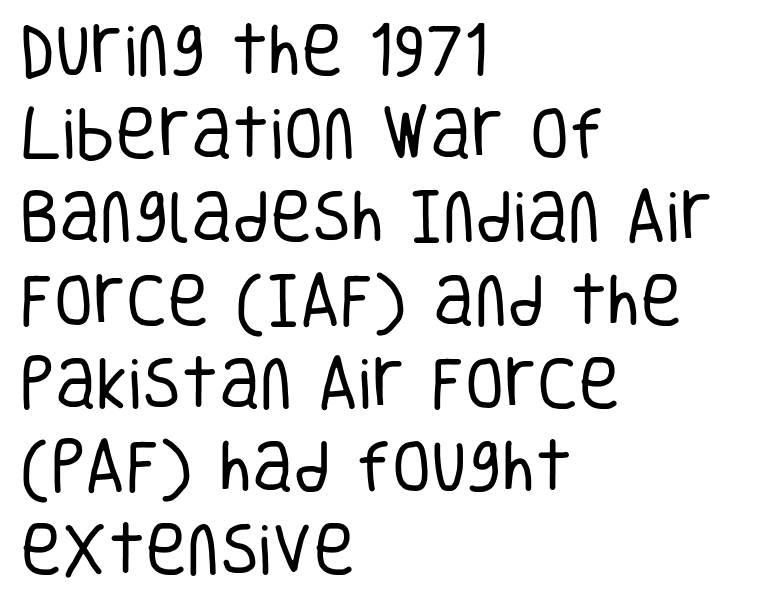
Q: Is the text bold? A: No.
Q: Is the text italic (slanted)? A: No, it is upright.
Q: Is the typeface a serif or a sans-serif typeface? A: Sans-serif.
Q: Is the text underlined? A: No.
Q: How is the paragraph aligned? A: Left-aligned.
Q: Is the spacing between letters normal or unusually wide? A: Normal.
Q: Is the spacing between lines tight, normal or loose? A: Normal.
Q: Width (condensed, normal, or wide)? A: Condensed.
Q: Stroke contrast? A: Low.
Q: x-height? A: Large.
Q: Monospaced? A: No.
